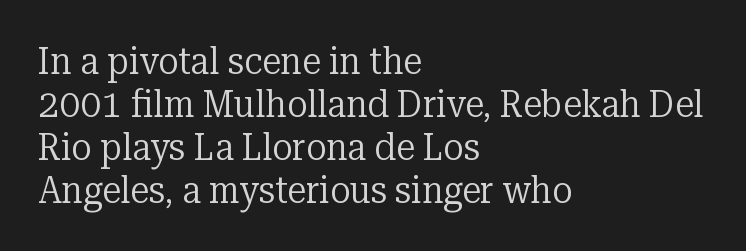
{"serif": "yes", "italic": "no", "bold": "no", "weight": "regular", "width": "normal", "stroke_contrast": "low", "x_height": "medium", "monospaced": "no", "underline": "no", "align": "left", "line_spacing": "tight", "line_spacing_ratio": 1.13, "letter_spacing": "normal", "letter_spacing_em": 0.0, "glyph_px": 38}
